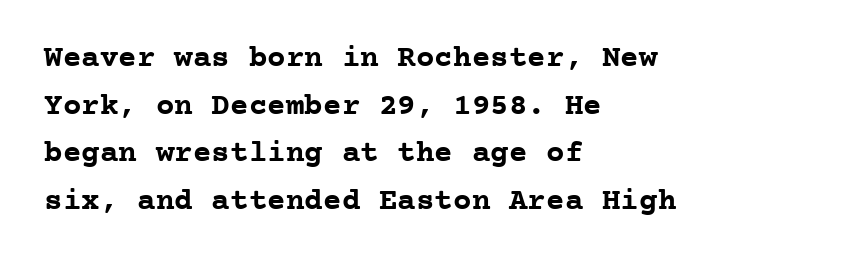
The image shows 31 px semibold serif type, upright, monospaced; set left-aligned, normal line spacing (1.54x), normal letter spacing, not underlined; low stroke contrast and a medium x-height.
